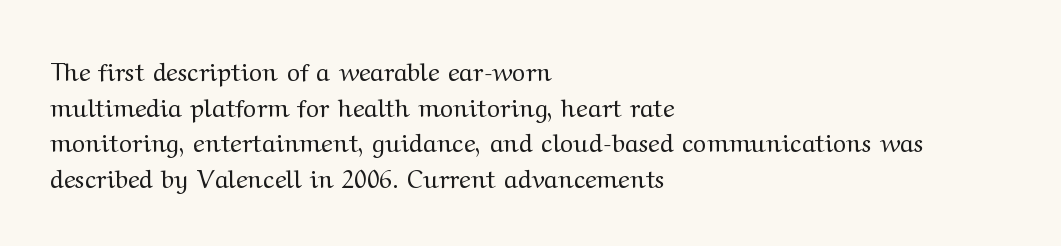
No word sits above an underline. These lines stack with their left ends in a neat column. The line-height multiplier appears to be the usual default. Ordinary non-slanted type is in use. Students, note that the glyphs here touch the page at normal intervals.
